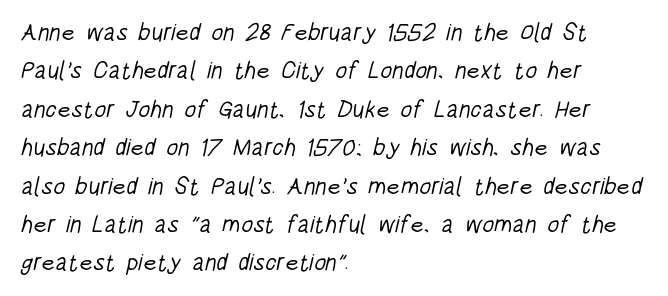
Q: Is the text bold? A: No.
Q: Is the text underlined? A: No.
Q: How is the paragraph aligned? A: Left-aligned.
Q: Is the spacing between letters normal or unusually wide? A: Normal.
Q: Is the spacing between lines tight, normal or loose? A: Normal.
